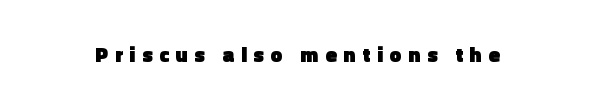
The image shows 21 px bold type, upright; set unusually wide letter spacing (+0.32 em), not underlined.
